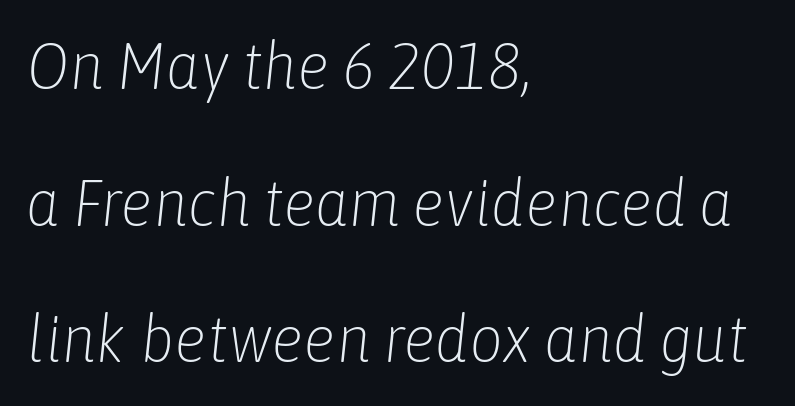
Q: Is the text bold? A: No.
Q: Is the text italic (slanted)? A: Yes, it leans right by about 6 degrees.
Q: Is the text underlined? A: No.
Q: How is the paragraph aligned? A: Left-aligned.
Q: Is the spacing between letters normal or unusually wide? A: Normal.
Q: Is the spacing between lines tight, normal or loose? A: Loose.
Q: Width (condensed, normal, or wide)? A: Condensed.
Q: Stroke contrast? A: Low.
Q: x-height? A: Medium.
Q: Monospaced? A: No.
